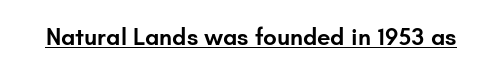
Designer's note — italics off, roman on. The horizontal fit of the characters is conventional and even. Is there an underline? Yes — a line sits under the letters. The characters look somewhat weighty, a semibold short of true bold.
